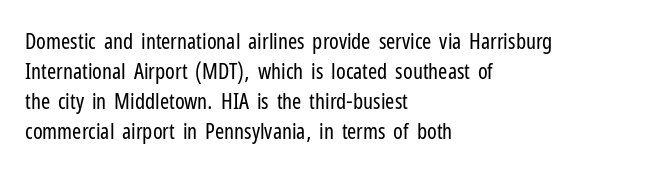
The letterforms sit shoulder to shoulder at normal distance. The space directly below the letters is spotless. Counters stay open thanks to moderate or lighter strokes. The vertical gap from one line to the next is medium. Ascenders rise straight up at ninety degrees. The ragged edge is on the right, which tells us the setting is flush left.
